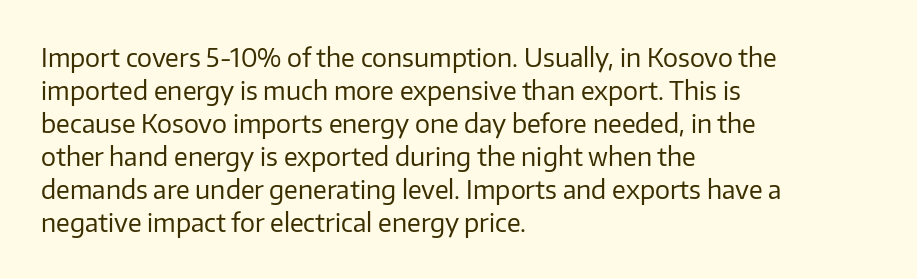
{"italic": "no", "bold": "no", "underline": "no", "align": "left", "line_spacing": "normal", "line_spacing_ratio": 1.32, "letter_spacing": "normal", "letter_spacing_em": 0.0, "glyph_px": 25}
